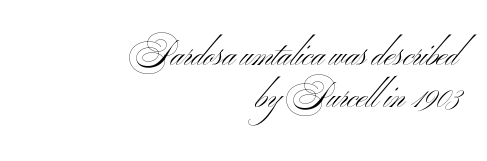
The image shows 33 px light, wide sans-serif type; set right-aligned, normal line spacing (1.28x), normal letter spacing, not underlined; medium stroke contrast and a small x-height.
